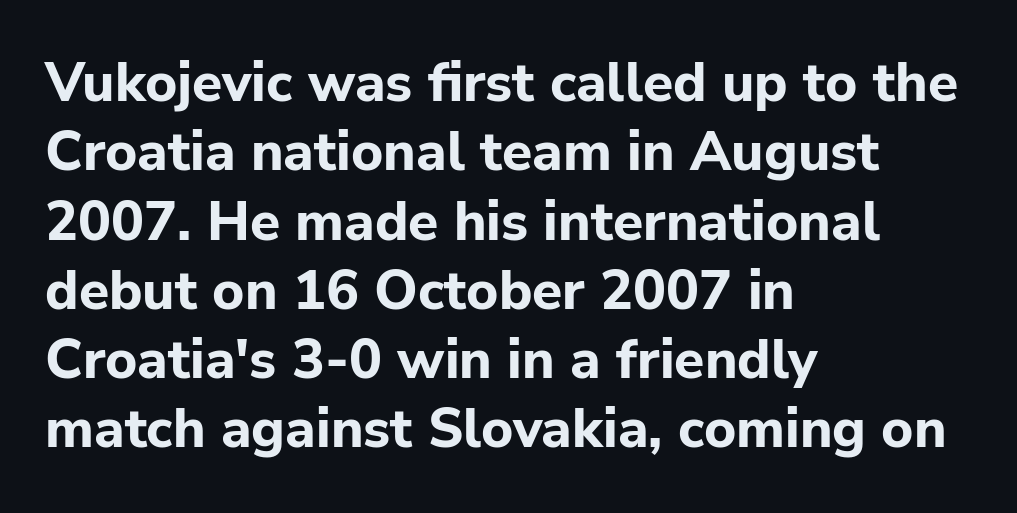
Is there much room between lines? A standard amount, neither cramped nor airy. Leftover space on each line is placed entirely after the last word. A typesetter would mark this as roman, not italic. Students, this is bold: see how much ink each stroke carries.
